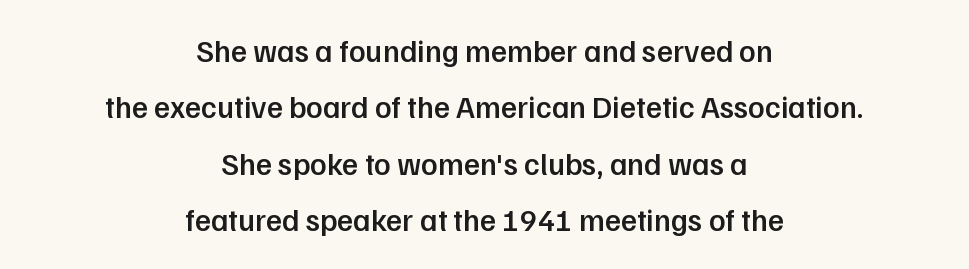
Lines of text with bare space underneath. The font's upright variant was chosen for this text. The gaps between neighbouring characters are ordinary and unremarkable. Moderately thickened strokes mark this as semibold type. The face used here is proportionally spaced, like ordinary book or web type.
